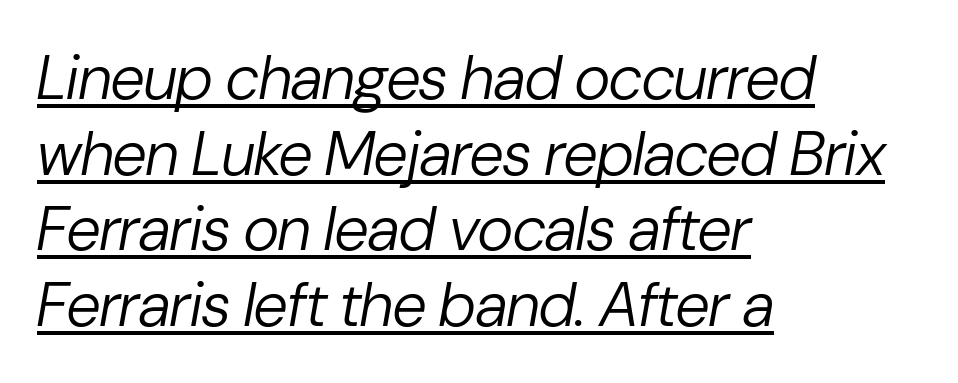
The image shows 62 px regular-weight type, italic (leaning right); set left-aligned, line spacing 1.22x, normal letter spacing, underlined; low stroke contrast and a medium x-height.
